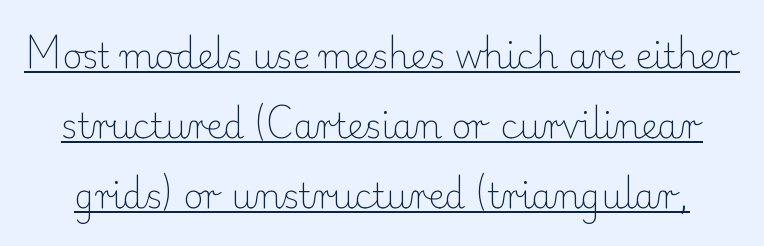
Old-style or modern, the face here clearly has serifs. Each word holds together tightly as a unit, with standard inter-letter gaps. Like a heading marked for emphasis, these lines bear an underscore. Ascenders rise straight up at ninety degrees. Widely set lines give the paragraph a tall, airy silhouette.
